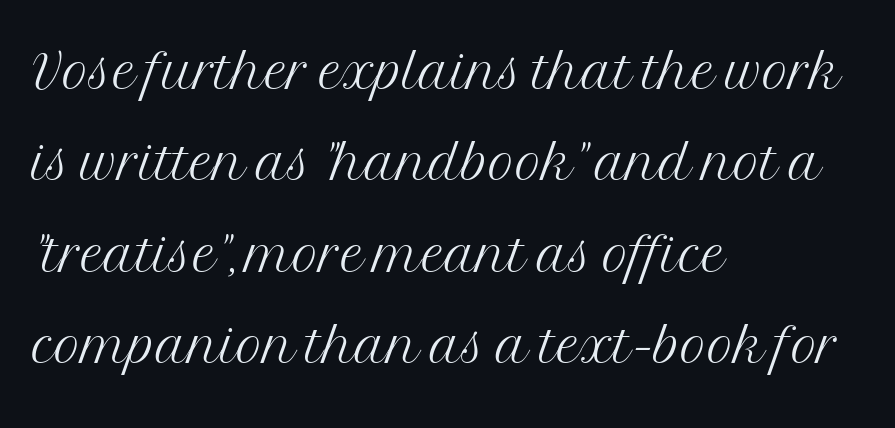
{"serif": "yes", "bold": "no", "weight": "light", "width": "normal", "stroke_contrast": "medium", "x_height": "medium", "monospaced": "no", "underline": "no", "align": "left", "line_spacing": "normal", "line_spacing_ratio": 1.27, "letter_spacing": "normal", "letter_spacing_em": 0.0, "glyph_px": 72}
